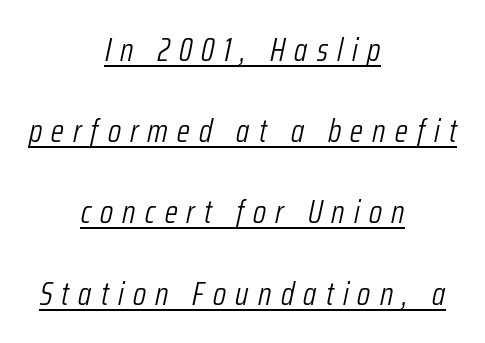
Q: Is the text bold? A: No.
Q: Is the text italic (slanted)? A: Yes, it leans right by about 12 degrees.
Q: Is the text underlined? A: Yes.
Q: How is the paragraph aligned? A: Centered.
Q: Is the spacing between letters normal or unusually wide? A: Unusually wide.
Q: Is the spacing between lines tight, normal or loose? A: Loose.
Q: Width (condensed, normal, or wide)? A: Condensed.
Q: Stroke contrast? A: Low.
Q: x-height? A: Medium.
Q: Monospaced? A: No.
